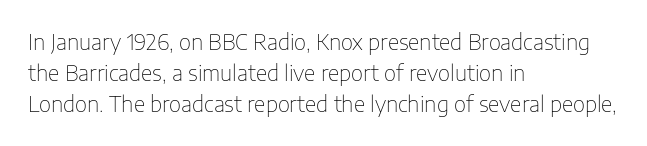
Q: Is the text bold? A: No.
Q: Is the text italic (slanted)? A: No, it is upright.
Q: Is the text underlined? A: No.
Q: How is the paragraph aligned? A: Left-aligned.
Q: Is the spacing between letters normal or unusually wide? A: Normal.
Q: Is the spacing between lines tight, normal or loose? A: Normal.
